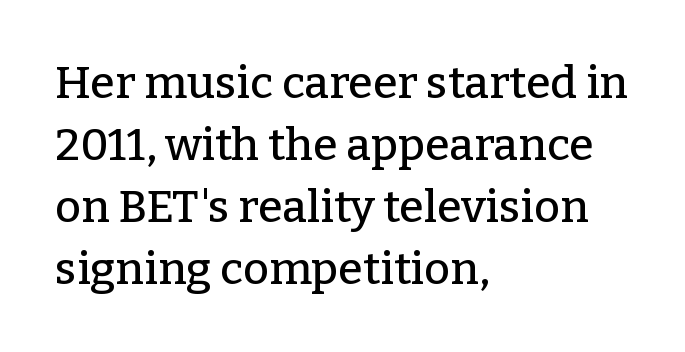
The image shows 45 px serif type, upright; set left-aligned, normal line spacing (1.38x), normal letter spacing, not underlined; low stroke contrast and a medium x-height.
